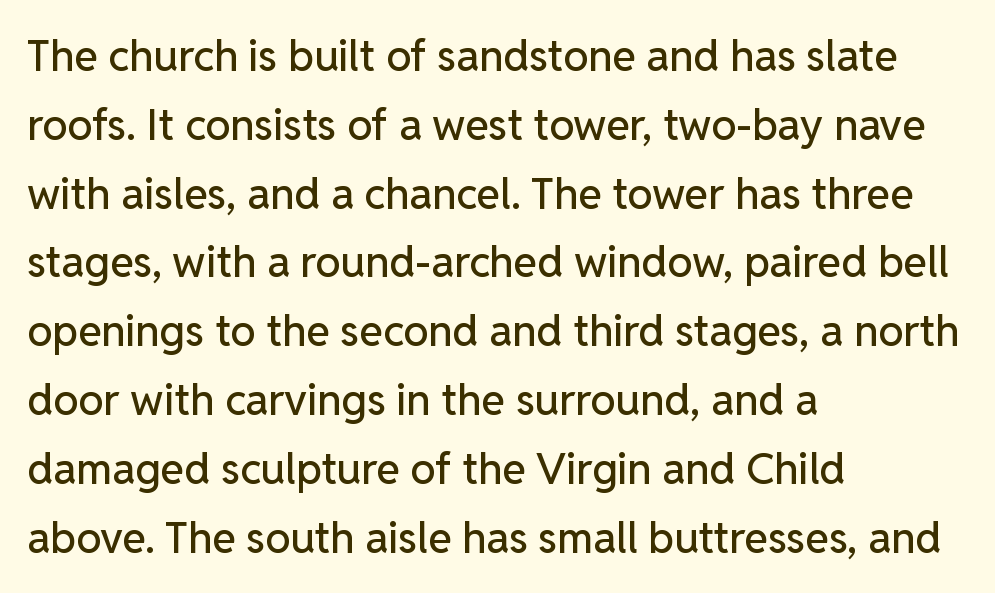
Q: Is the text italic (slanted)? A: No, it is upright.
Q: Is the typeface a serif or a sans-serif typeface? A: Sans-serif.
Q: Is the text underlined? A: No.
Q: How is the paragraph aligned? A: Left-aligned.
Q: Is the spacing between letters normal or unusually wide? A: Normal.
Q: Is the spacing between lines tight, normal or loose? A: Normal.
Q: Width (condensed, normal, or wide)? A: Normal.
Q: Stroke contrast? A: Low.
Q: x-height? A: Medium.
Q: Monospaced? A: No.
